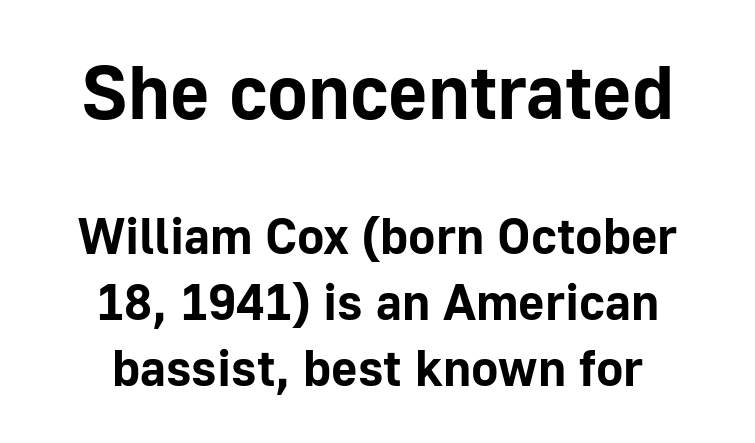
Q: Is the text bold? A: Yes.
Q: Is the text italic (slanted)? A: No, it is upright.
Q: Is the typeface a serif or a sans-serif typeface? A: Sans-serif.
Q: Is the text underlined? A: No.
Q: How is the paragraph aligned? A: Centered.
Q: Is the spacing between letters normal or unusually wide? A: Normal.
Q: Is the spacing between lines tight, normal or loose? A: Normal.
Q: Which block of text is set in a larger size, the first (top) or the second (bottom)? A: The first (top) one.
Q: Width (condensed, normal, or wide)? A: Normal.
Q: Stroke contrast? A: Low.
Q: x-height? A: Medium.
Q: Monospaced? A: No.
